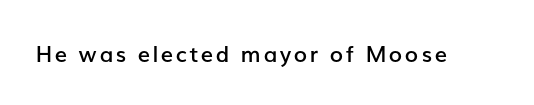
Ascenders rise straight up at ninety degrees. The specimen omits any rule beneath the text block's lines. Caption: semibold face, moderately heavy strokes.
